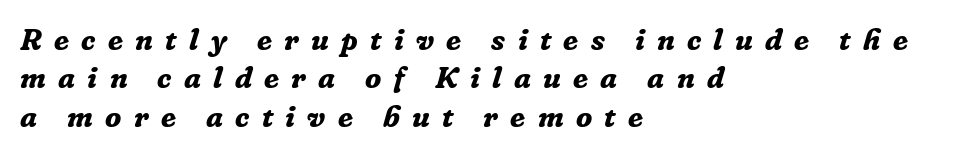
{"serif": "yes", "italic": "yes", "lean": "right", "slant_degrees": 16, "bold": "yes", "weight": "bold", "width": "normal", "stroke_contrast": "low", "x_height": "medium", "monospaced": "no", "underline": "no", "align": "left", "line_spacing": "normal", "line_spacing_ratio": 1.28, "letter_spacing": "wide", "letter_spacing_em": 0.41, "glyph_px": 30}
